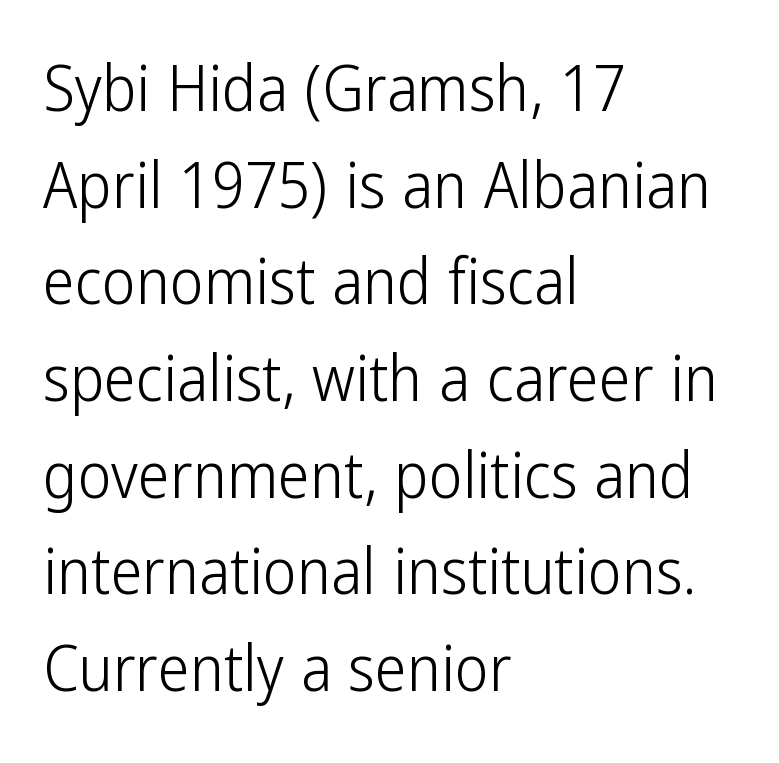
The image shows 64 px light, condensed sans-serif type, upright; set left-aligned, normal line spacing (1.51x), normal letter spacing, not underlined; low stroke contrast and a medium x-height.
